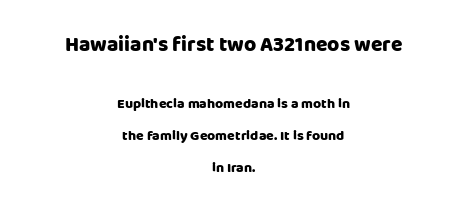
Q: Is the text bold? A: Yes.
Q: Is the text italic (slanted)? A: No, it is upright.
Q: Is the text underlined? A: No.
Q: How is the paragraph aligned? A: Centered.
Q: Is the spacing between letters normal or unusually wide? A: Normal.
Q: Is the spacing between lines tight, normal or loose? A: Loose.
Q: Which block of text is set in a larger size, the first (top) or the second (bottom)? A: The first (top) one.
